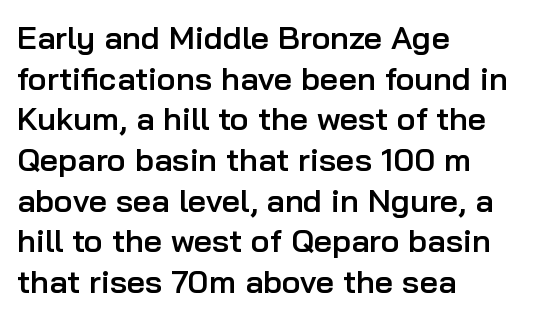
{"serif": "no", "italic": "no", "bold": "semi", "weight": "semibold", "width": "normal", "stroke_contrast": "low", "x_height": "medium", "monospaced": "no", "underline": "no", "align": "left", "line_spacing": "normal", "line_spacing_ratio": 1.27, "letter_spacing": "normal", "letter_spacing_em": 0.0, "glyph_px": 32}
